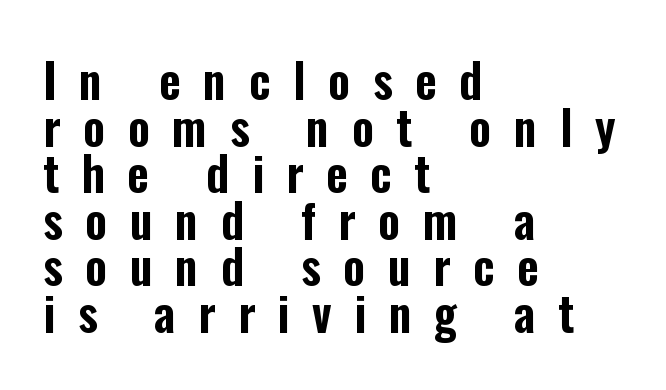
The image shows 47 px condensed sans-serif type, upright; set left-aligned, tight line spacing (0.99x), unusually wide letter spacing (+0.48 em), not underlined; low stroke contrast and a medium x-height.
